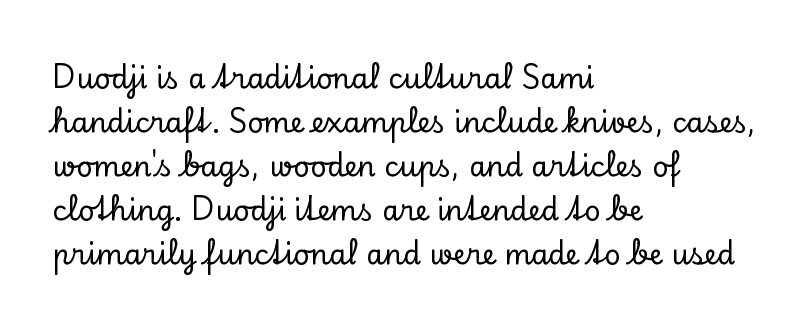
Q: Is the text italic (slanted)? A: No, it is upright.
Q: Is the text underlined? A: No.
Q: How is the paragraph aligned? A: Left-aligned.
Q: Is the spacing between letters normal or unusually wide? A: Normal.
Q: Is the spacing between lines tight, normal or loose? A: Normal.
Q: Width (condensed, normal, or wide)? A: Normal.
Q: Stroke contrast? A: Low.
Q: x-height? A: Small.
Q: Monospaced? A: No.
